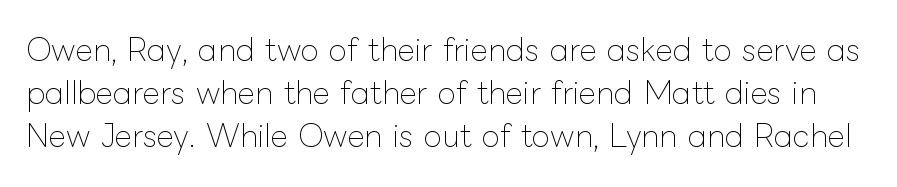
Q: Is the text bold? A: No.
Q: Is the text italic (slanted)? A: No, it is upright.
Q: Is the text underlined? A: No.
Q: Is the spacing between letters normal or unusually wide? A: Normal.
Q: Is the spacing between lines tight, normal or loose? A: Normal.
Q: Width (condensed, normal, or wide)? A: Normal.
Q: Stroke contrast? A: Low.
Q: x-height? A: Medium.
Q: Monospaced? A: No.
